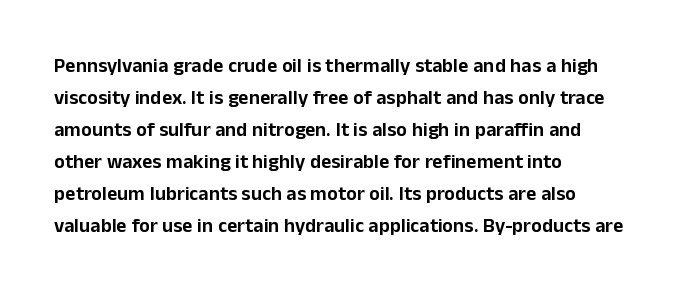
The image shows 20 px text type, upright; set left-aligned, normal line spacing (1.6x), normal letter spacing, not underlined.
